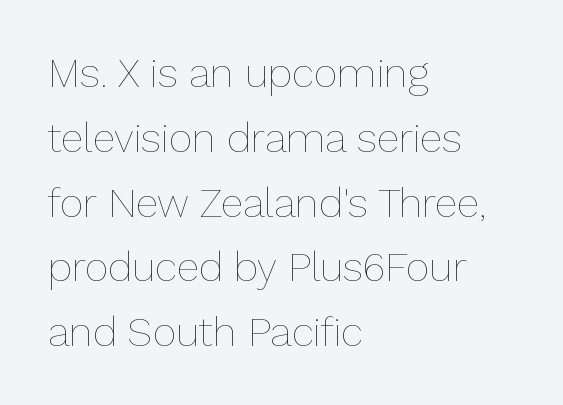
The image shows 41 px thin type, upright; set left-aligned, normal line spacing (1.58x), normal letter spacing, not underlined; low stroke contrast and a medium x-height.
